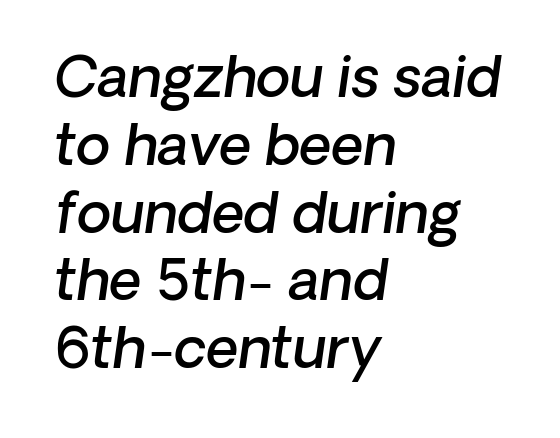
The image shows 56 px semibold sans-serif type; set left-aligned, line spacing 1.21x, normal letter spacing, not underlined; low stroke contrast and a medium x-height.
